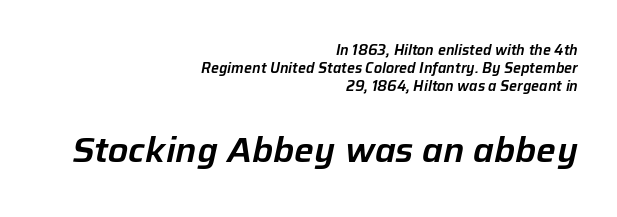
{"italic": "yes", "lean": "right", "slant_degrees": 12, "width": "normal", "stroke_contrast": "low", "x_height": "medium", "monospaced": "no", "underline": "no", "align": "right", "line_spacing": "normal", "line_spacing_ratio": 1.3, "letter_spacing": "normal", "letter_spacing_em": 0.0, "larger_block": "second", "size_ratio": 2.5, "glyph_px": 35}
